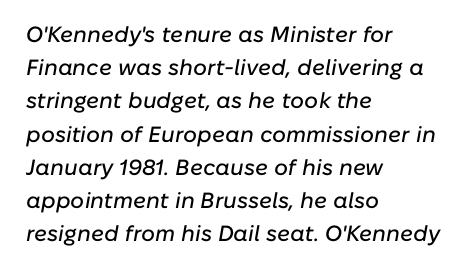
{"italic": "yes", "lean": "right", "slant_degrees": 10, "underline": "no", "align": "left", "line_spacing": "normal", "line_spacing_ratio": 1.51, "letter_spacing": "normal", "letter_spacing_em": 0.0, "glyph_px": 22}
